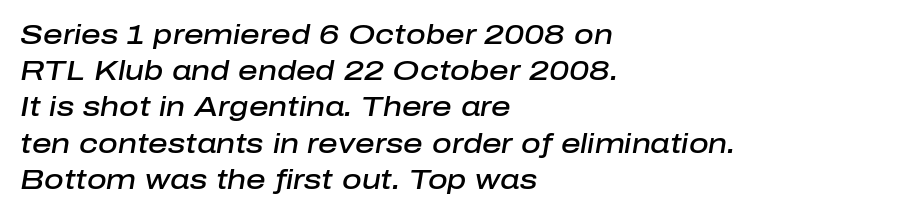
Left-aligned paragraph, ragged on the right. If you drew a line through each stem, it would be angled. Letter spacing: default. Leading: standard. The passage shown is not underscored anywhere. In terms of weight, the rendering is demibold, just under bold.
